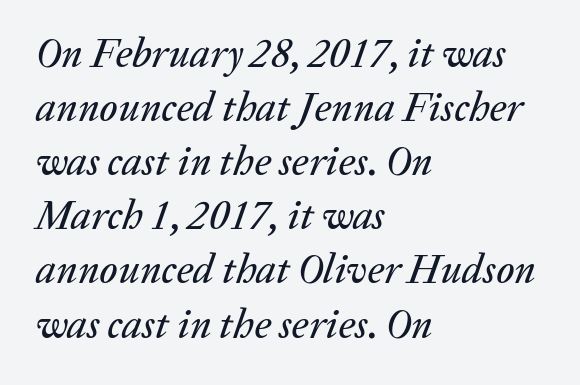
The image shows 41 px text type, italic (leaning right); set left-aligned, normal line spacing (1.32x), normal letter spacing, not underlined; low stroke contrast and a medium x-height.
